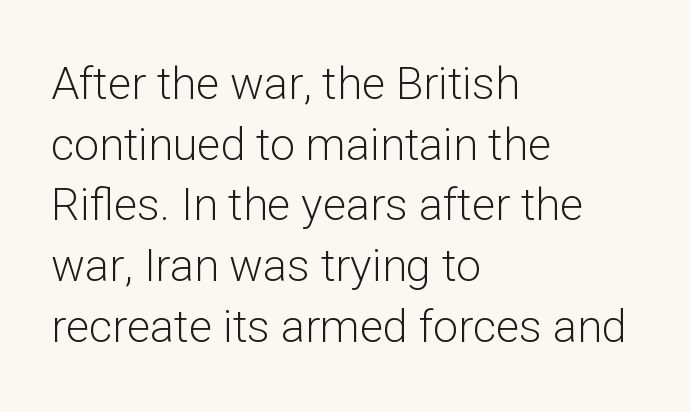
{"serif": "no", "italic": "no", "bold": "no", "weight": "light", "width": "normal", "stroke_contrast": "low", "x_height": "medium", "monospaced": "no", "underline": "no", "align": "left", "line_spacing": "normal", "line_spacing_ratio": 1.35, "letter_spacing": "normal", "letter_spacing_em": 0.0, "glyph_px": 45}
